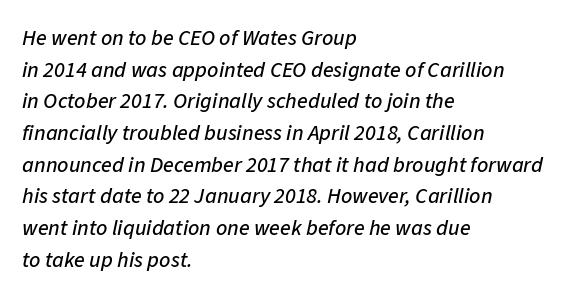
The face used here is rendered with its standard letterfit. A typesetter would call this leading conventional body-copy spacing. A student would call this left alignment; a typographer would say flush left, rag right. Underline: absent. Compared with ordinary roman type, these characters are visibly tilted.
